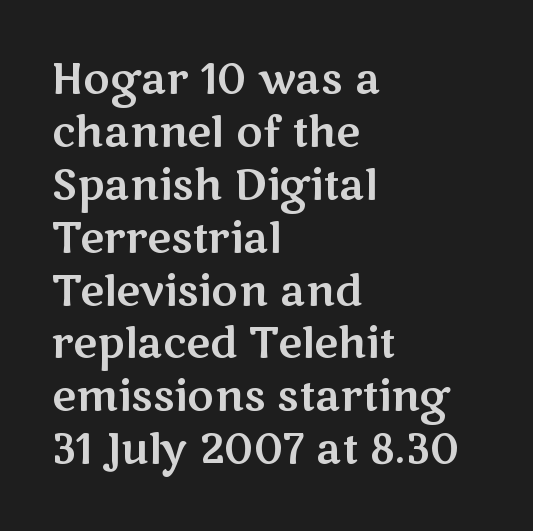
{"serif": "no", "italic": "no", "width": "wide", "stroke_contrast": "medium", "x_height": "medium", "monospaced": "no", "underline": "no", "align": "left", "line_spacing": "normal", "line_spacing_ratio": 1.29, "letter_spacing": "normal", "letter_spacing_em": 0.0, "glyph_px": 41}
